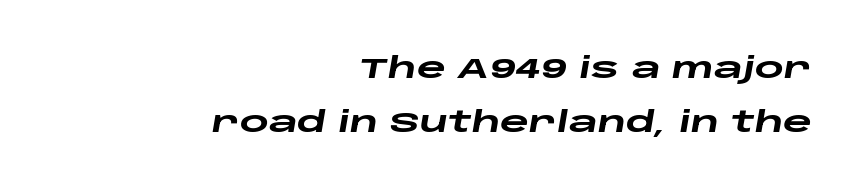
The image shows 28 px heavy, wide type, italic (leaning right); set right-aligned, loose line spacing (1.94x), normal letter spacing, not underlined; low stroke contrast and a large x-height.
